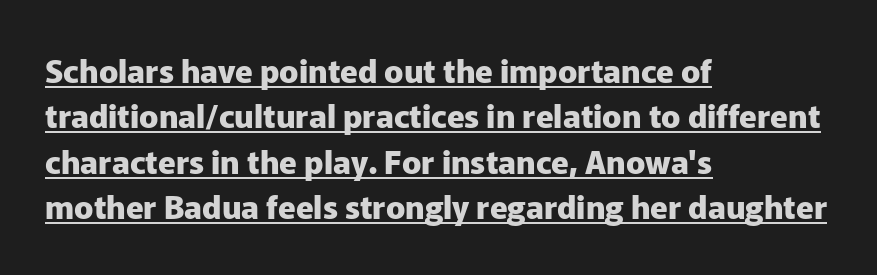
Q: Is the text bold? A: Yes.
Q: Is the text italic (slanted)? A: No, it is upright.
Q: Is the typeface a serif or a sans-serif typeface? A: Sans-serif.
Q: Is the text underlined? A: Yes.
Q: How is the paragraph aligned? A: Left-aligned.
Q: Is the spacing between letters normal or unusually wide? A: Normal.
Q: Is the spacing between lines tight, normal or loose? A: Normal.
Q: Width (condensed, normal, or wide)? A: Normal.
Q: Stroke contrast? A: Low.
Q: x-height? A: Medium.
Q: Monospaced? A: No.
